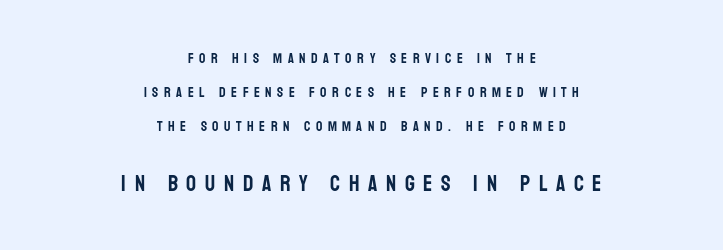
Q: Is the text italic (slanted)? A: No, it is upright.
Q: Is the text underlined? A: No.
Q: How is the paragraph aligned? A: Centered.
Q: Is the spacing between letters normal or unusually wide? A: Unusually wide.
Q: Is the spacing between lines tight, normal or loose? A: Loose.
Q: Which block of text is set in a larger size, the first (top) or the second (bottom)? A: The second (bottom) one.
